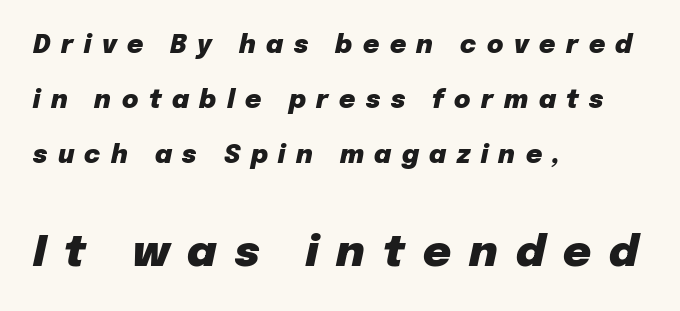
{"italic": "yes", "lean": "right", "slant_degrees": 12, "bold": "yes", "weight": "heavy", "width": "normal", "stroke_contrast": "low", "x_height": "medium", "monospaced": "no", "underline": "no", "align": "left", "line_spacing": "loose", "line_spacing_ratio": 2.2, "letter_spacing": "wide", "letter_spacing_em": 0.42, "larger_block": "second", "size_ratio": 1.72, "glyph_px": 43}
